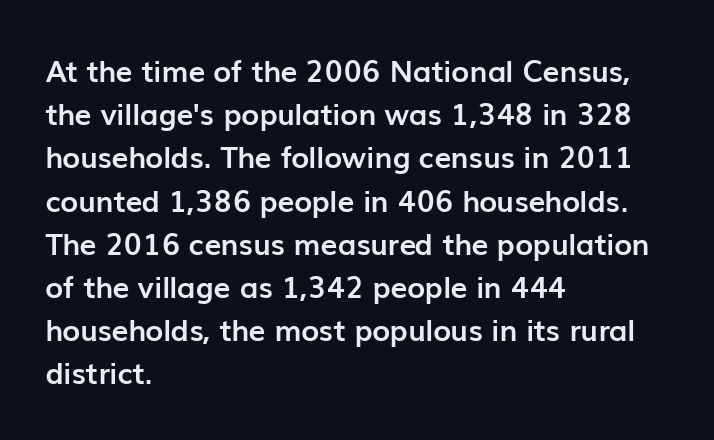
Q: Is the text bold? A: Yes.
Q: Is the text italic (slanted)? A: No, it is upright.
Q: Is the typeface a serif or a sans-serif typeface? A: Sans-serif.
Q: Is the text underlined? A: No.
Q: How is the paragraph aligned? A: Left-aligned.
Q: Is the spacing between letters normal or unusually wide? A: Normal.
Q: Is the spacing between lines tight, normal or loose? A: Normal.
Q: Width (condensed, normal, or wide)? A: Normal.
Q: Stroke contrast? A: Low.
Q: x-height? A: Medium.
Q: Monospaced? A: No.
